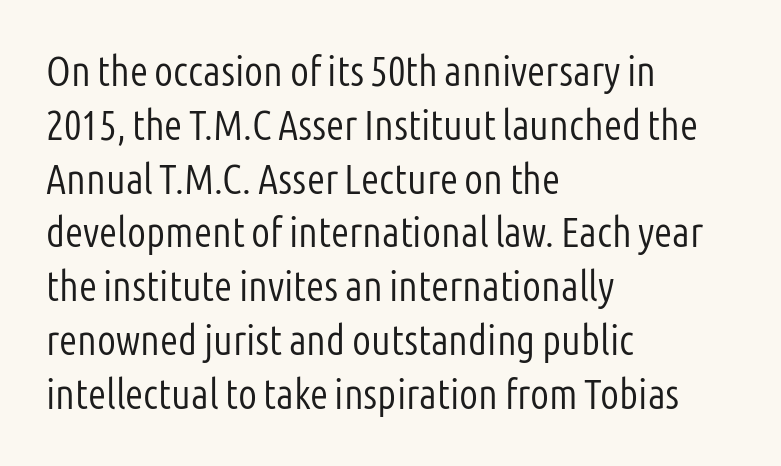
Font category for this specimen: sans-serif. Is this a fixed-width face? No — the glyphs have proportional, varying widths. Inter-character spacing is left at the font's built-in metrics. The axis of the letterforms is exactly vertical. Normally led — the rows are evenly, conventionally spaced. Stem width sits at or under what a default text font uses.
